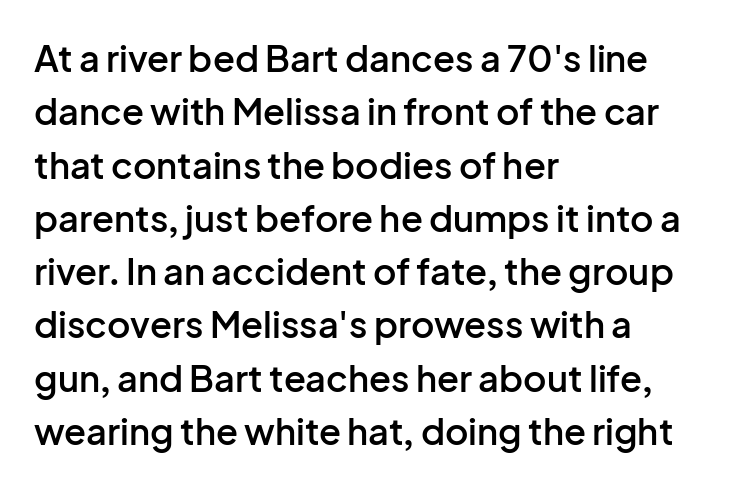
Q: Is the text bold? A: Semi-bold.
Q: Is the text italic (slanted)? A: No, it is upright.
Q: Is the typeface a serif or a sans-serif typeface? A: Sans-serif.
Q: Is the text underlined? A: No.
Q: How is the paragraph aligned? A: Left-aligned.
Q: Is the spacing between letters normal or unusually wide? A: Normal.
Q: Is the spacing between lines tight, normal or loose? A: Normal.
Q: Width (condensed, normal, or wide)? A: Normal.
Q: Stroke contrast? A: Low.
Q: x-height? A: Medium.
Q: Monospaced? A: No.
